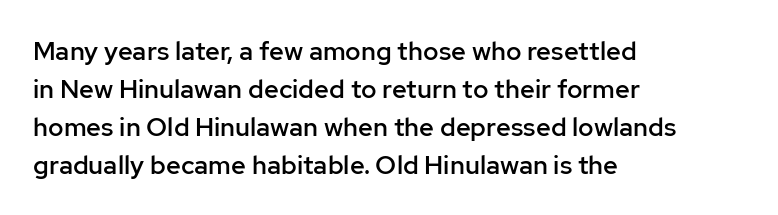
The image shows 26 px text type, upright; set left-aligned, normal line spacing (1.46x), normal letter spacing, not underlined.
